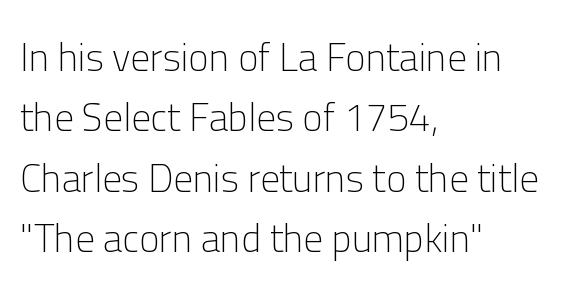
Q: Is the text bold? A: No.
Q: Is the text italic (slanted)? A: No, it is upright.
Q: Is the typeface a serif or a sans-serif typeface? A: Sans-serif.
Q: Is the text underlined? A: No.
Q: How is the paragraph aligned? A: Left-aligned.
Q: Is the spacing between letters normal or unusually wide? A: Normal.
Q: Is the spacing between lines tight, normal or loose? A: Normal.
Q: Width (condensed, normal, or wide)? A: Normal.
Q: Stroke contrast? A: Low.
Q: x-height? A: Medium.
Q: Monospaced? A: No.
